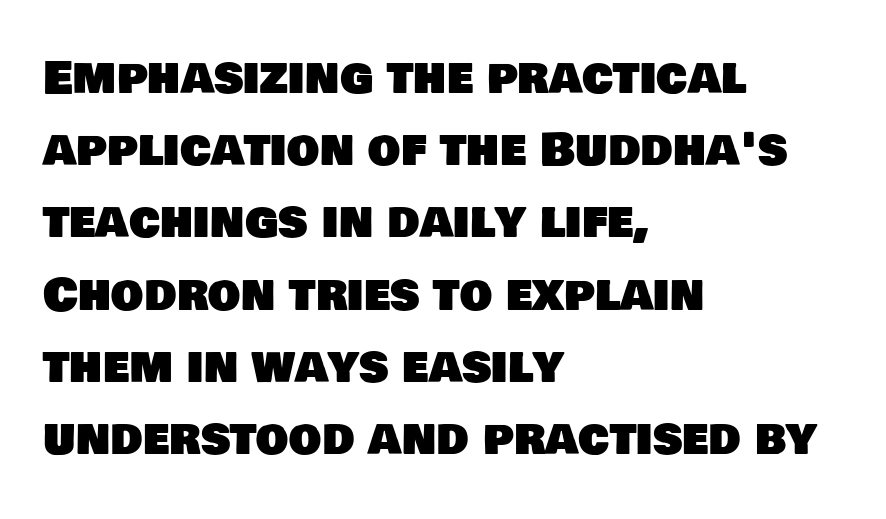
Clear beneath every line of the passage. Proportional: the letters do not fall into vertical columns. Normally led — the rows are evenly, conventionally spaced. Type style note: lacks serifs.
